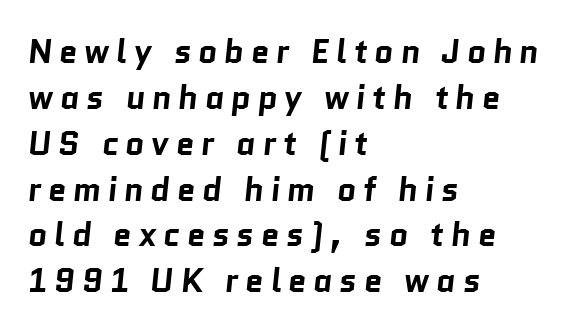
{"serif": "no", "bold": "yes", "weight": "bold", "width": "normal", "stroke_contrast": "low", "x_height": "medium", "monospaced": "no", "underline": "no", "align": "left", "line_spacing": "normal", "line_spacing_ratio": 1.39, "letter_spacing": "wide", "letter_spacing_em": 0.2, "glyph_px": 33}
